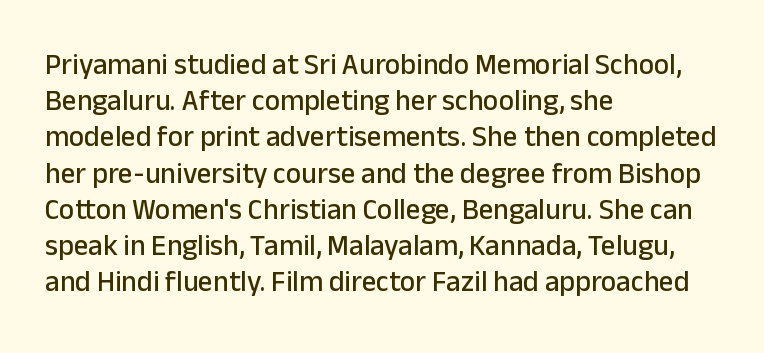
Q: Is the text italic (slanted)? A: No, it is upright.
Q: Is the typeface a serif or a sans-serif typeface? A: Sans-serif.
Q: Is the text underlined? A: No.
Q: How is the paragraph aligned? A: Left-aligned.
Q: Is the spacing between letters normal or unusually wide? A: Normal.
Q: Is the spacing between lines tight, normal or loose? A: Normal.
Q: Width (condensed, normal, or wide)? A: Normal.
Q: Stroke contrast? A: Low.
Q: x-height? A: Medium.
Q: Monospaced? A: No.
